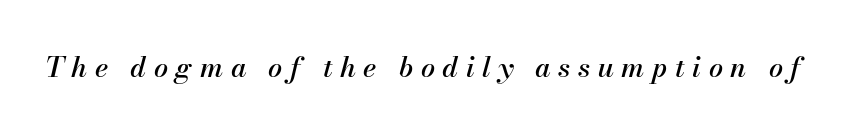
{"italic": "yes", "lean": "right", "slant_degrees": 13, "width": "normal", "stroke_contrast": "medium", "x_height": "small", "monospaced": "no", "underline": "no", "letter_spacing": "wide", "letter_spacing_em": 0.27, "glyph_px": 28}
